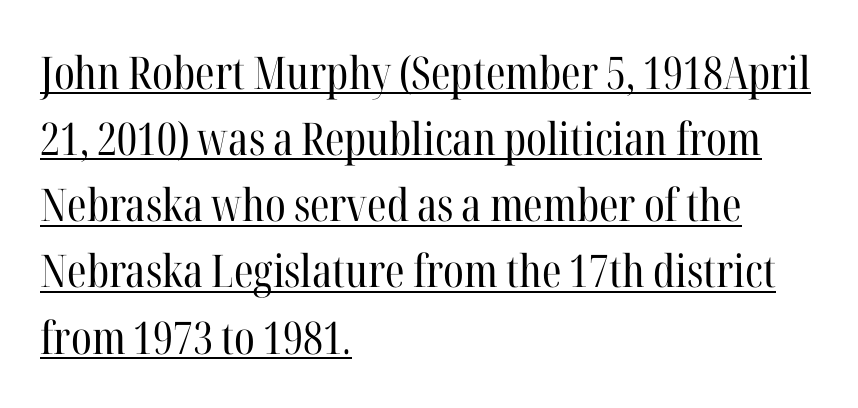
Beneath each row of characters lies a ruled line. Letters have the restrained weight of plain body copy at most. The paragraph has a hard left edge and a soft right edge. A typesetter would call this proportional, since set widths differ per character. If you measured baseline to baseline, you'd find a middling distance.
